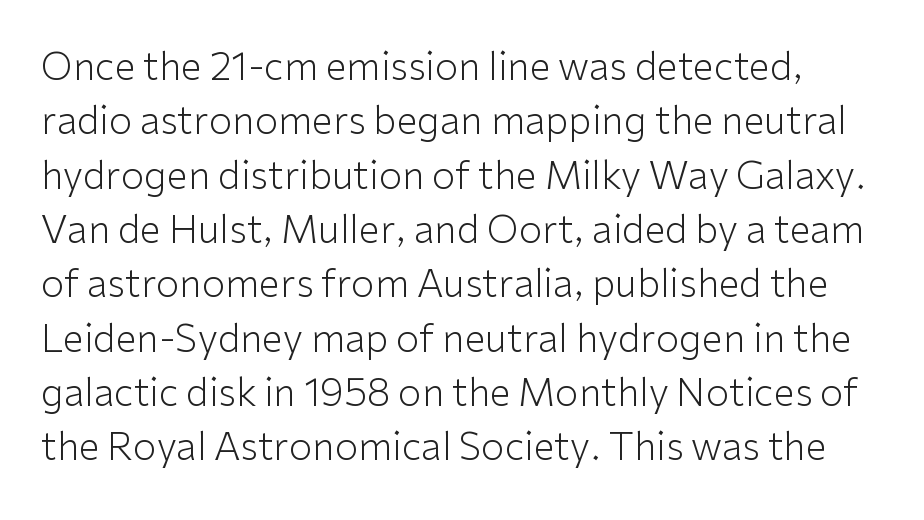
Q: Is the text bold? A: No.
Q: Is the text italic (slanted)? A: No, it is upright.
Q: Is the typeface a serif or a sans-serif typeface? A: Sans-serif.
Q: Is the text underlined? A: No.
Q: Is the spacing between letters normal or unusually wide? A: Normal.
Q: Is the spacing between lines tight, normal or loose? A: Normal.
Q: Width (condensed, normal, or wide)? A: Normal.
Q: Stroke contrast? A: Low.
Q: x-height? A: Medium.
Q: Monospaced? A: No.
